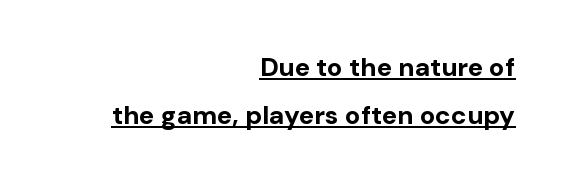
The image shows 26 px bold type, upright; set right-aligned, line spacing 1.84x, normal letter spacing, underlined.
